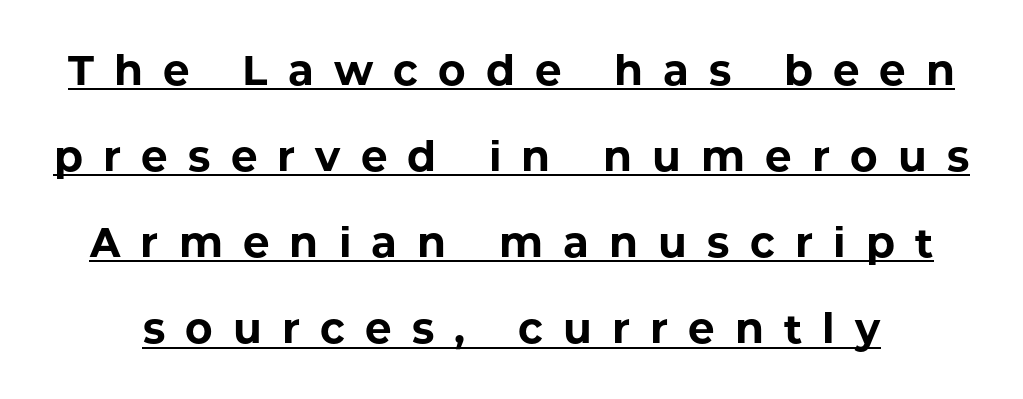
The passage shown has open, widely tracked lettering throughout. The rendering uses a large line-height, opening up the rows. You could not count columns in this text — the font is proportionally spaced. Each line of the rendering has a horizontal stroke beneath the glyphs. Posture: vertical.
